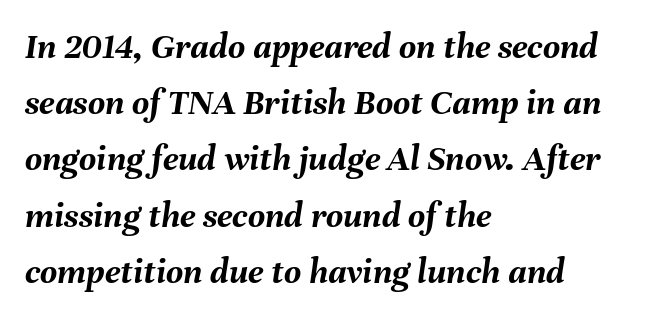
The face used here has the dense, thick strokes of a bold. Layout note: lines flush left. Here the designer chose a conventional face with non-uniform glyph widths. Students, observe: this is what conventionally led text looks like. The passage shown has conventional tracking throughout.
